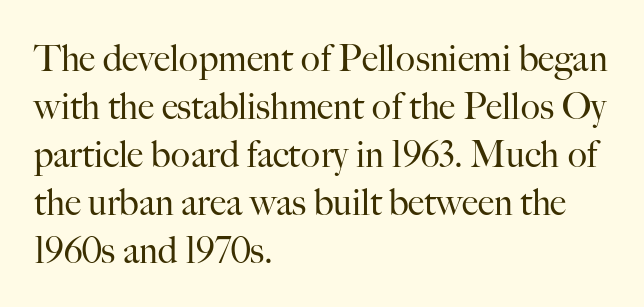
Do the characters align in a grid? No, the font is proportional. The rendering shows small feet on the letterforms — a serif design. The paragraph shown leans on its left margin. Observe the ordinary spacing: letters are neighbours, not strangers. Letters have the restrained weight of plain body copy at most.
